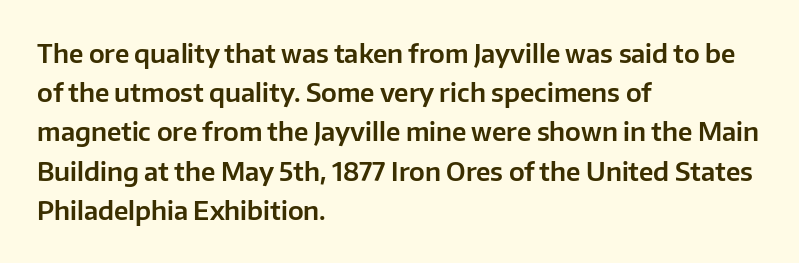
{"italic": "no", "underline": "no", "align": "left", "line_spacing": "normal", "line_spacing_ratio": 1.57, "letter_spacing": "normal", "letter_spacing_em": 0.0, "glyph_px": 25}
